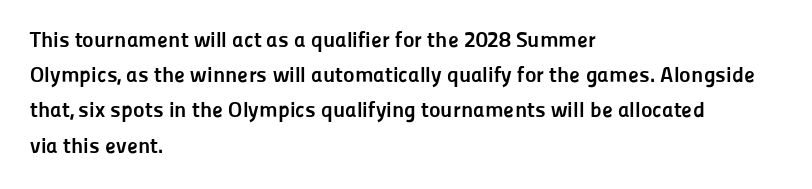
Every row of glyphs begins at an identical x-position on the left. Each word holds together tightly as a unit, with standard inter-letter gaps. What's the leading like? Ordinary, nothing unusual. Nope, not italic — everything's standing straight. The space directly below the letters is spotless.
